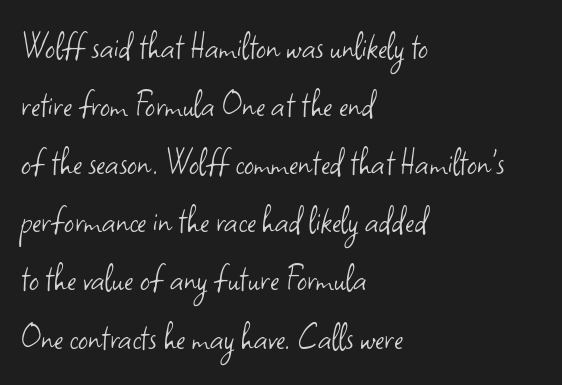
The image shows 39 px light sans-serif type; set left-aligned, normal line spacing (1.49x), normal letter spacing, not underlined; low stroke contrast and a small x-height.
